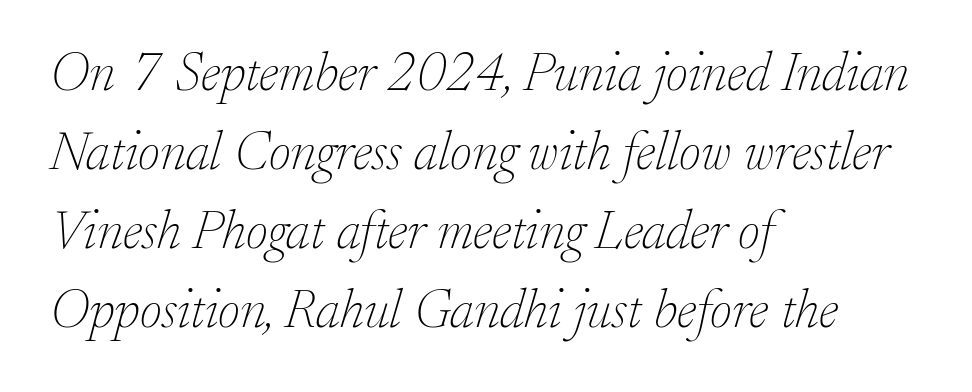
{"serif": "yes", "italic": "yes", "lean": "right", "slant_degrees": 17, "bold": "no", "weight": "thin", "width": "normal", "stroke_contrast": "low", "x_height": "small", "monospaced": "no", "underline": "no", "align": "left", "line_spacing": "normal", "line_spacing_ratio": 1.46, "letter_spacing": "normal", "letter_spacing_em": 0.0, "glyph_px": 54}
